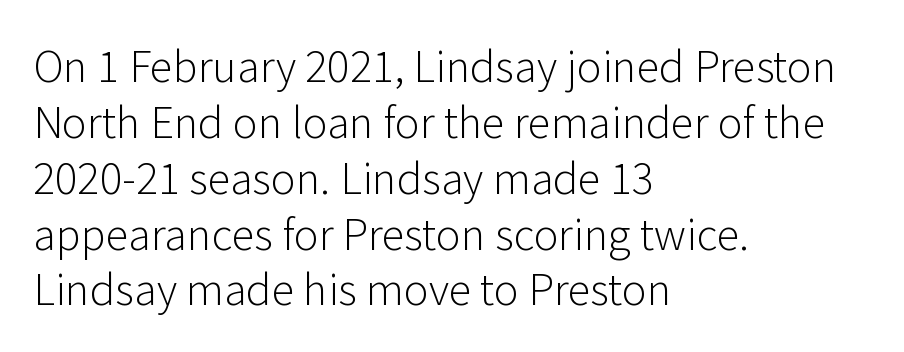
{"serif": "no", "italic": "no", "bold": "no", "weight": "light", "width": "normal", "stroke_contrast": "low", "x_height": "medium", "monospaced": "no", "underline": "no", "align": "left", "line_spacing": "normal", "line_spacing_ratio": 1.33, "letter_spacing": "normal", "letter_spacing_em": 0.0, "glyph_px": 42}
